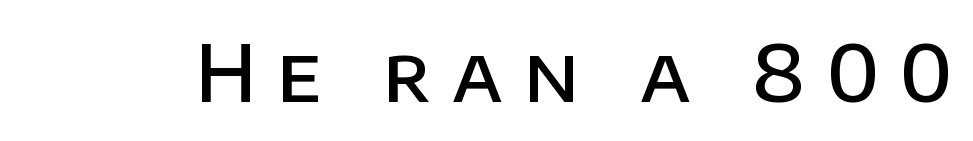
Tracking value appears strongly positive — letters spread wide. This sample uses an upright cut, with every glyph sitting square on the baseline. Decoration check: the copy has no underline. The face used here is a sans, in the tradition of grotesques and geometrics. A bit beefed up — I'd call it semibold rather than bold.
